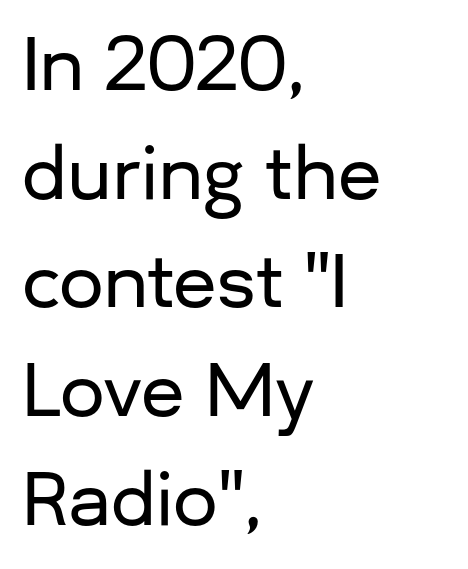
The image shows 71 px sans-serif type, upright; set left-aligned, normal line spacing (1.53x), normal letter spacing, not underlined; low stroke contrast and a medium x-height.
